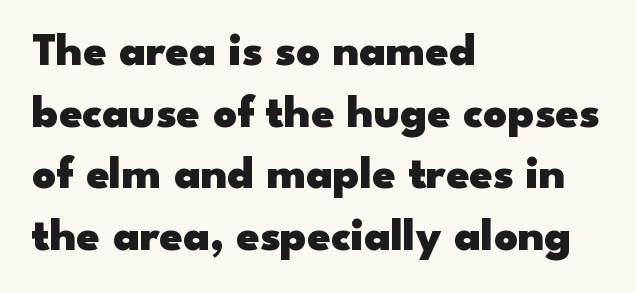
{"serif": "no", "italic": "no", "bold": "yes", "weight": "heavy", "width": "wide", "stroke_contrast": "low", "x_height": "small", "monospaced": "no", "underline": "no", "align": "left", "line_spacing": "normal", "line_spacing_ratio": 1.34, "letter_spacing": "normal", "letter_spacing_em": 0.0, "glyph_px": 46}
